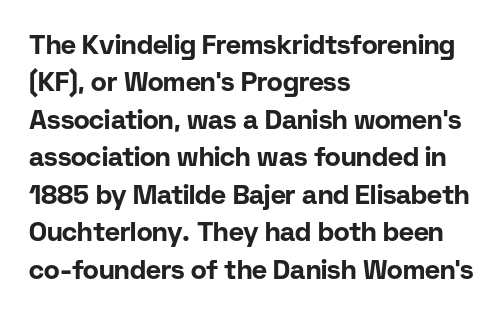
{"italic": "no", "bold": "yes", "underline": "no", "align": "left", "line_spacing": "normal", "line_spacing_ratio": 1.44, "letter_spacing": "normal", "letter_spacing_em": 0.0, "glyph_px": 26}
